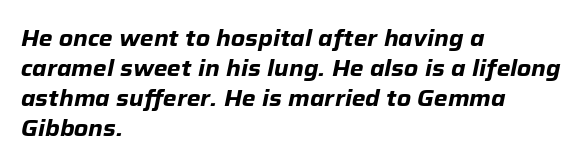
The image shows 22 px bold type, italic (leaning right); set left-aligned, normal line spacing (1.37x), normal letter spacing, not underlined.
